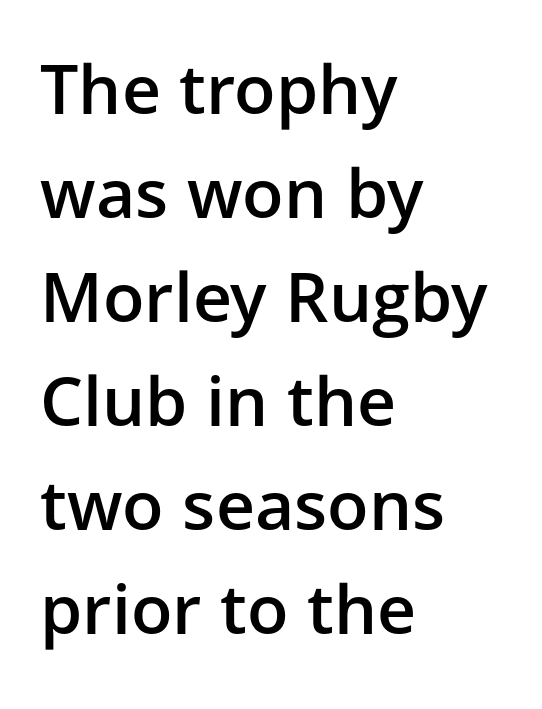
{"serif": "no", "italic": "no", "bold": "semi", "weight": "semibold", "width": "normal", "stroke_contrast": "low", "x_height": "medium", "monospaced": "no", "underline": "no", "align": "left", "line_spacing": "normal", "line_spacing_ratio": 1.53, "letter_spacing": "normal", "letter_spacing_em": 0.0, "glyph_px": 68}
